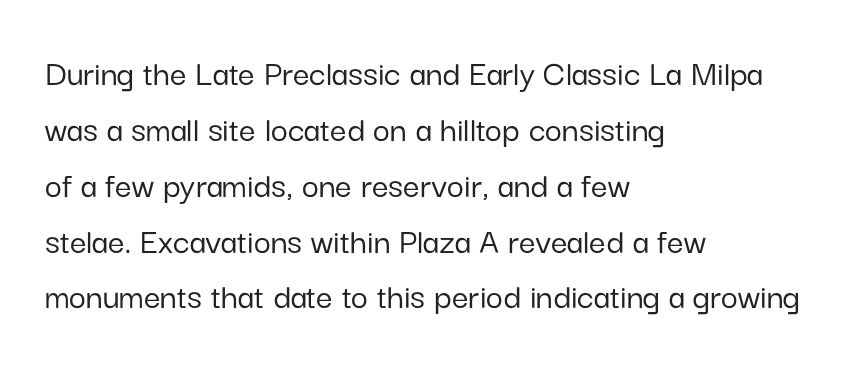
The image shows 37 px sans-serif type, upright; set left-aligned, normal line spacing (1.51x), normal letter spacing, not underlined; low stroke contrast and a medium x-height.
